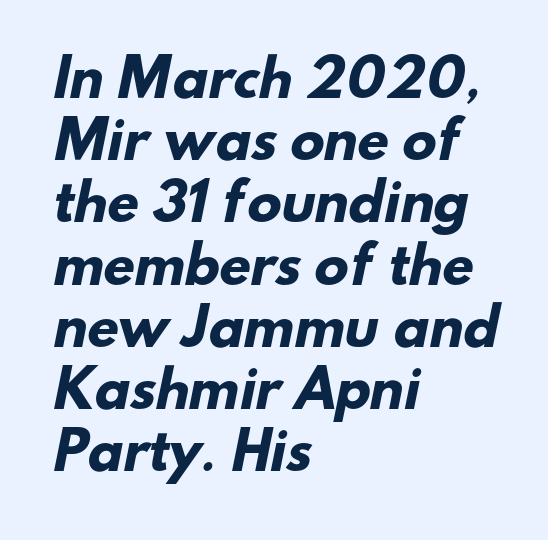
The image shows 51 px heavy sans-serif type; set left-aligned, line spacing 1.22x, normal letter spacing, not underlined; low stroke contrast and a small x-height.
